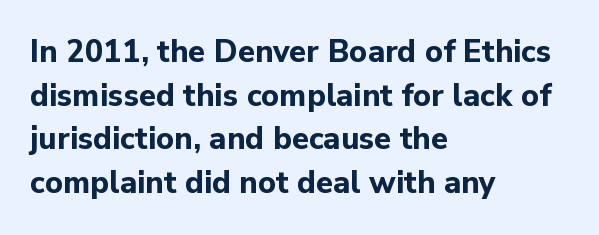
One-word summary of the alignment: left. Bare-footed words on every line. Here the glyphs are tracked normally, forming tight word shapes. A typesetter would call this proportional, since set widths differ per character.
